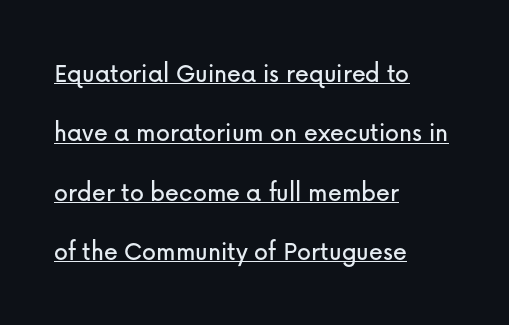
The image shows 28 px sans-serif type, upright; set left-aligned, loose line spacing (2.12x), normal letter spacing, underlined; low stroke contrast and a medium x-height.
